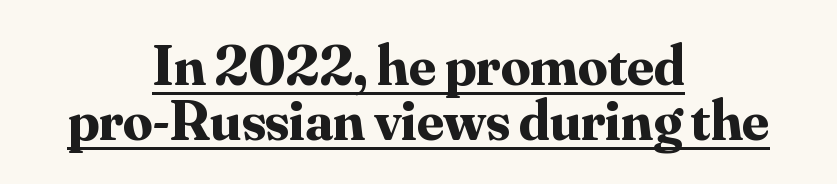
The image shows 58 px bold serif type, upright; set centered, tight line spacing (0.95x), normal letter spacing, underlined; medium stroke contrast and a small x-height.
